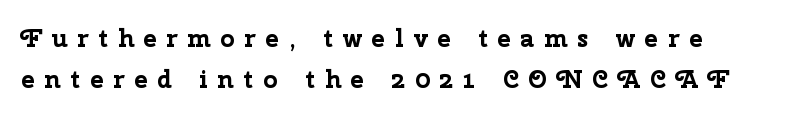
Q: Is the text bold? A: Yes.
Q: Is the text italic (slanted)? A: No, it is upright.
Q: Is the text underlined? A: No.
Q: Is the spacing between letters normal or unusually wide? A: Unusually wide.
Q: Is the spacing between lines tight, normal or loose? A: Normal.
